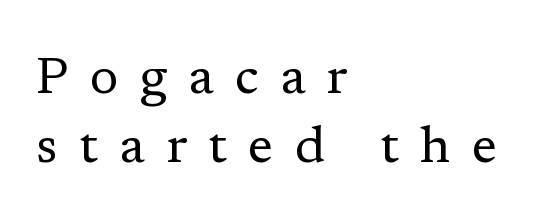
{"serif": "yes", "italic": "no", "bold": "no", "weight": "regular", "width": "normal", "stroke_contrast": "low", "x_height": "medium", "monospaced": "no", "underline": "no", "align": "left", "line_spacing": "normal", "line_spacing_ratio": 1.32, "letter_spacing": "wide", "letter_spacing_em": 0.41, "glyph_px": 52}
